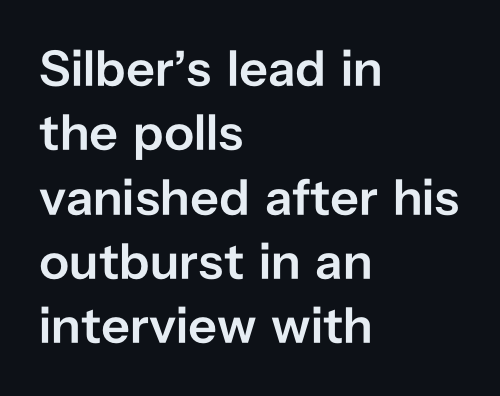
The image shows 51 px semibold sans-serif type, upright; set left-aligned, normal line spacing (1.26x), normal letter spacing, not underlined; low stroke contrast and a medium x-height.
